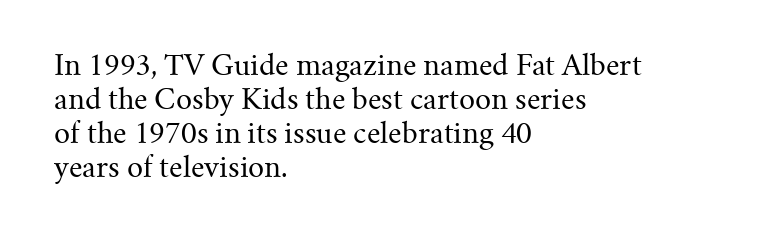
{"serif": "yes", "italic": "no", "bold": "no", "weight": "regular", "width": "normal", "stroke_contrast": "medium", "x_height": "small", "monospaced": "no", "underline": "no", "align": "left", "line_spacing_ratio": 1.21, "letter_spacing": "normal", "letter_spacing_em": 0.0, "glyph_px": 28}
